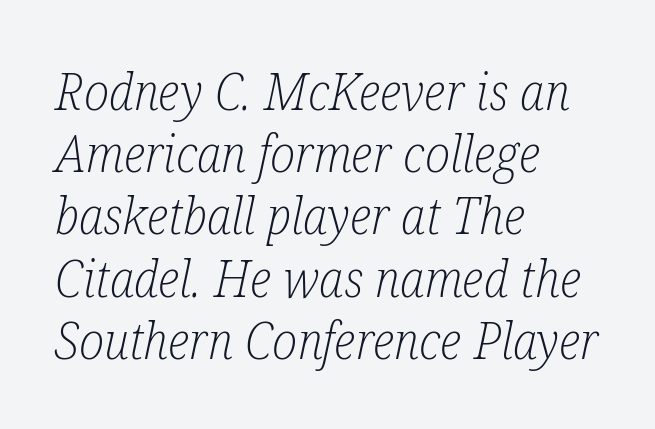
Q: Is the text bold? A: No.
Q: Is the text italic (slanted)? A: Yes, it leans right by about 12 degrees.
Q: Is the typeface a serif or a sans-serif typeface? A: Serif.
Q: Is the text underlined? A: No.
Q: How is the paragraph aligned? A: Left-aligned.
Q: Is the spacing between letters normal or unusually wide? A: Normal.
Q: Width (condensed, normal, or wide)? A: Condensed.
Q: Stroke contrast? A: Low.
Q: x-height? A: Medium.
Q: Monospaced? A: No.
